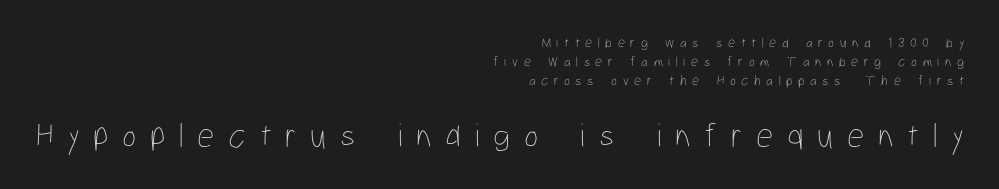
{"italic": "no", "bold": "no", "weight": "thin", "width": "condensed", "stroke_contrast": "low", "x_height": "medium", "monospaced": "no", "underline": "no", "align": "right", "line_spacing": "normal", "line_spacing_ratio": 1.34, "letter_spacing": "wide", "letter_spacing_em": 0.4, "larger_block": "second", "size_ratio": 2.43, "glyph_px": 34}
